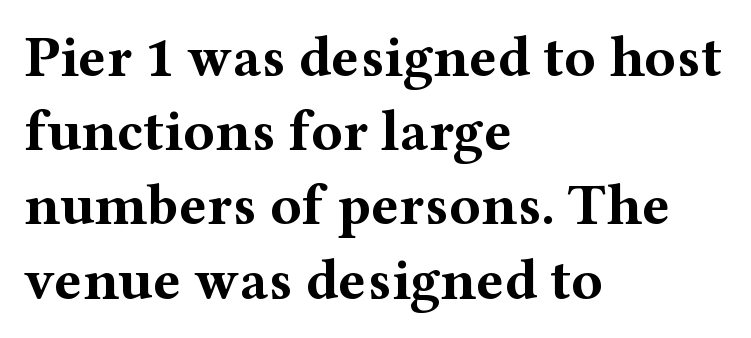
These lines stack with their left ends in a neat column. The foot of each line stays bare and open. If you measured baseline to baseline, you'd find a middling distance. To sum up the face: it has serifs. Proportional: the letters do not fall into vertical columns.
